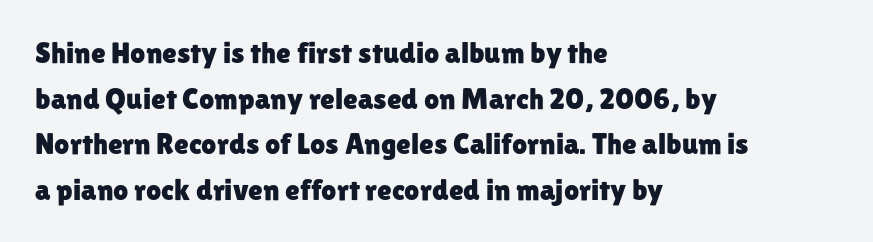
Line beginnings align vertically; line endings do not. The face used here is proportionally spaced, like ordinary book or web type. A normal amount of white space separates one row of letters from the next. Clear beneath every line of the passage. Students, note that the glyphs here touch the page at normal intervals. Font category for this specimen: sans-serif.
